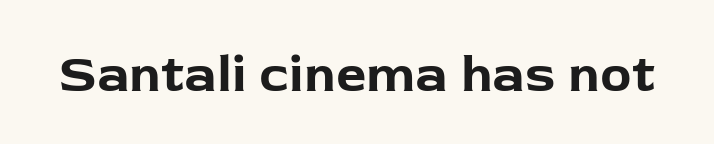
Q: Is the text bold? A: Yes.
Q: Is the text italic (slanted)? A: No, it is upright.
Q: Is the typeface a serif or a sans-serif typeface? A: Sans-serif.
Q: Is the text underlined? A: No.
Q: Is the spacing between letters normal or unusually wide? A: Normal.
Q: Width (condensed, normal, or wide)? A: Normal.
Q: Stroke contrast? A: Low.
Q: x-height? A: Medium.
Q: Monospaced? A: No.
